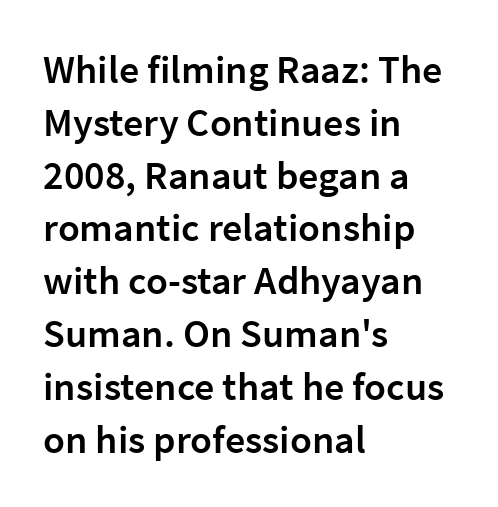
The image shows 40 px semibold sans-serif type, upright; set left-aligned, normal line spacing (1.32x), normal letter spacing, not underlined; low stroke contrast and a medium x-height.
